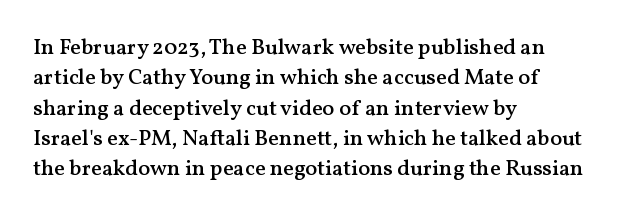
Q: Is the text bold? A: Semi-bold.
Q: Is the text italic (slanted)? A: No, it is upright.
Q: Is the text underlined? A: No.
Q: How is the paragraph aligned? A: Left-aligned.
Q: Is the spacing between letters normal or unusually wide? A: Normal.
Q: Is the spacing between lines tight, normal or loose? A: Normal.
